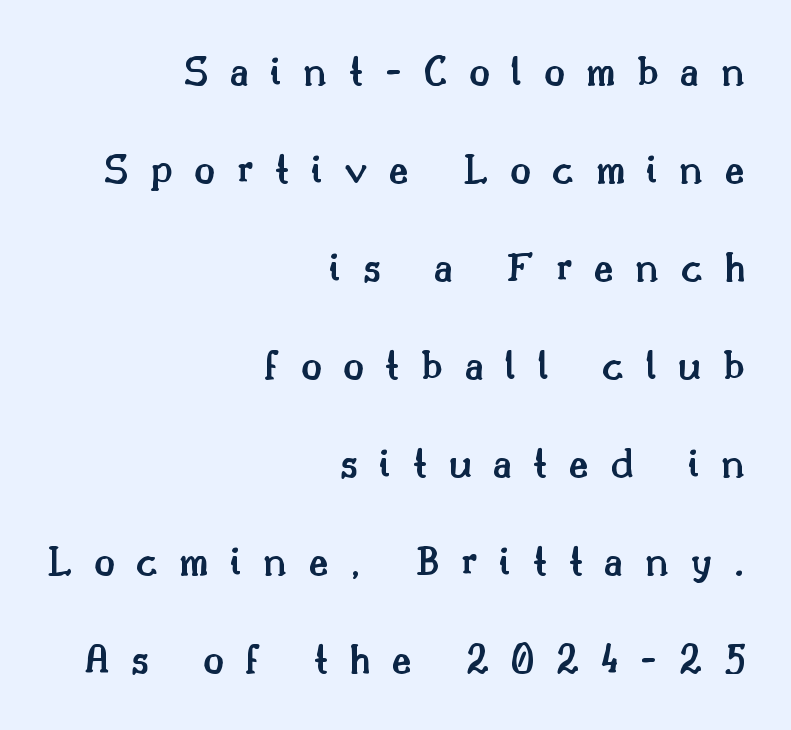
These lines are composed in type with serifs. Nobody drew a line under any word here. A roman cut, with each character standing at attention. Stroke thickness is moderately raised; the sample reads as semibold. Here the designer chose a conventional face with non-uniform glyph widths. Successive baselines arrive slowly, with a big drop between each.
